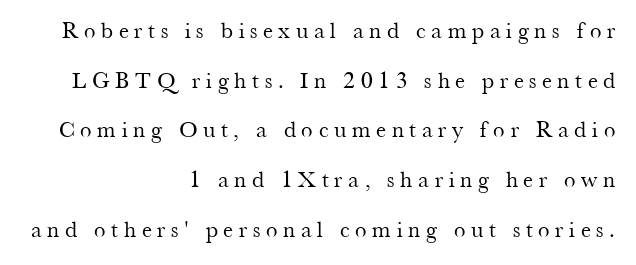
{"italic": "no", "bold": "no", "underline": "no", "align": "right", "line_spacing": "loose", "line_spacing_ratio": 2.16, "letter_spacing": "wide", "letter_spacing_em": 0.25, "glyph_px": 23}
